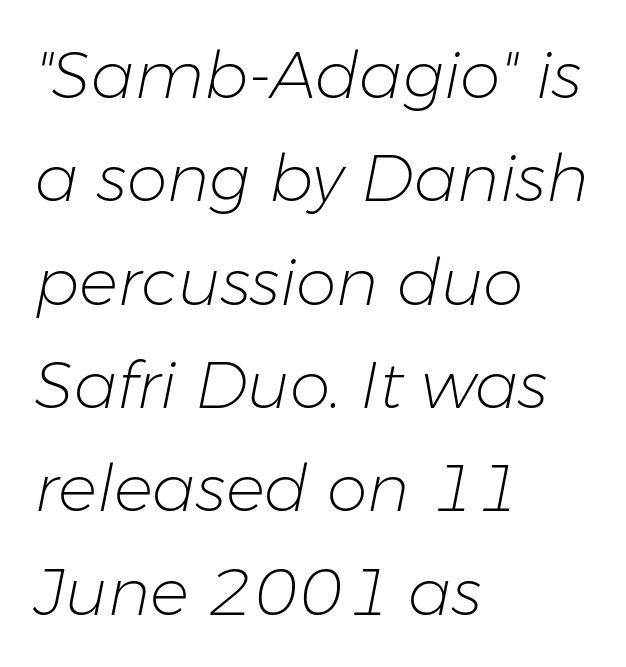
The whole block is typeset with a tilt. Leading: standard. The gap between lines stays unmarked. The typeface has the unassuming heft of standard copy or less.
